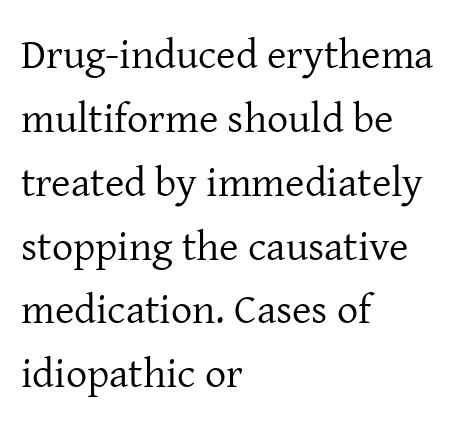
The face used here is rendered with its standard letterfit. This rendering employs a face with finishing strokes, i.e., a serif. When letters stand straight like this, we call the style roman or upright. The space directly below the letters is spotless. Where is the straight margin? On the left. Evenly set lines give the paragraph a standard silhouette.
